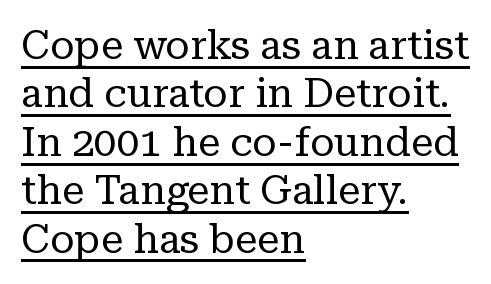
Q: Is the text bold? A: No.
Q: Is the text italic (slanted)? A: No, it is upright.
Q: Is the typeface a serif or a sans-serif typeface? A: Serif.
Q: Is the text underlined? A: Yes.
Q: How is the paragraph aligned? A: Left-aligned.
Q: Is the spacing between letters normal or unusually wide? A: Normal.
Q: Width (condensed, normal, or wide)? A: Normal.
Q: Stroke contrast? A: Low.
Q: x-height? A: Medium.
Q: Monospaced? A: No.
